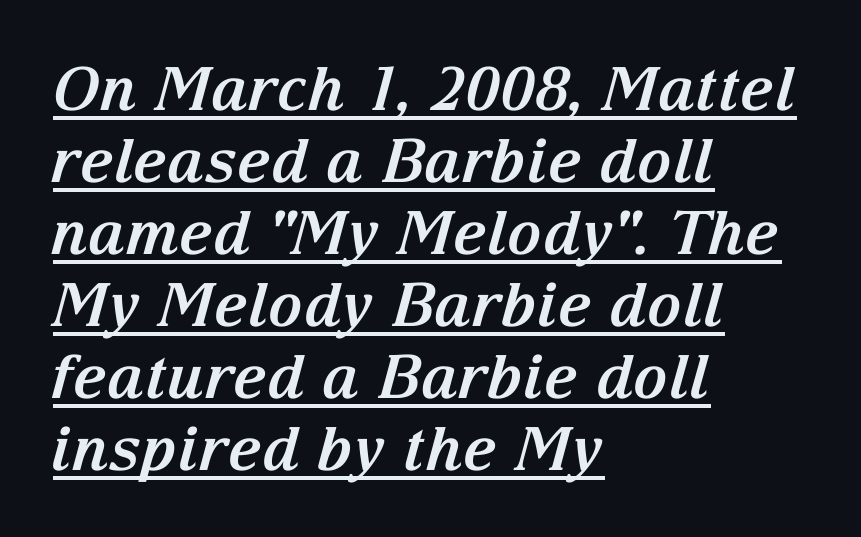
Q: Is the text bold? A: Yes.
Q: Is the text italic (slanted)? A: Yes, it leans right by about 15 degrees.
Q: Is the typeface a serif or a sans-serif typeface? A: Serif.
Q: Is the text underlined? A: Yes.
Q: How is the paragraph aligned? A: Left-aligned.
Q: Is the spacing between letters normal or unusually wide? A: Normal.
Q: Width (condensed, normal, or wide)? A: Normal.
Q: Stroke contrast? A: Medium.
Q: x-height? A: Medium.
Q: Monospaced? A: No.
